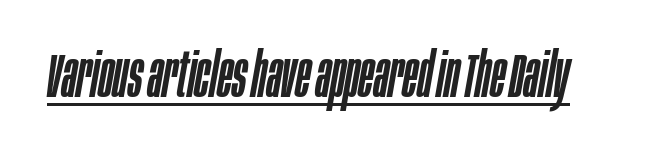
{"italic": "yes", "lean": "right", "slant_degrees": 10, "width": "condensed", "stroke_contrast": "low", "x_height": "large", "monospaced": "no", "underline": "yes", "letter_spacing": "normal", "letter_spacing_em": 0.0, "glyph_px": 62}
